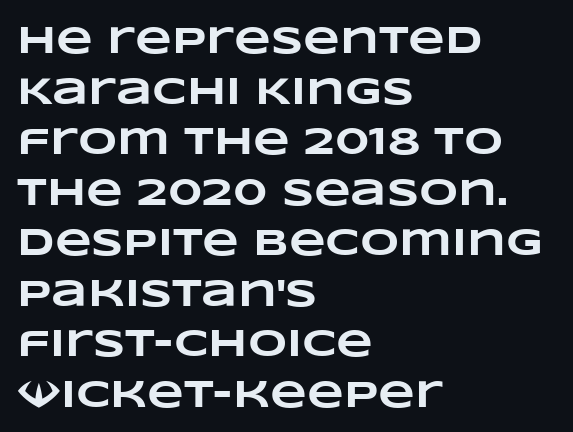
{"bold": "yes", "weight": "heavy", "width": "wide", "stroke_contrast": "low", "x_height": "large", "monospaced": "no", "underline": "no", "align": "left", "line_spacing": "normal", "line_spacing_ratio": 1.33, "letter_spacing": "normal", "letter_spacing_em": 0.0, "glyph_px": 38}
